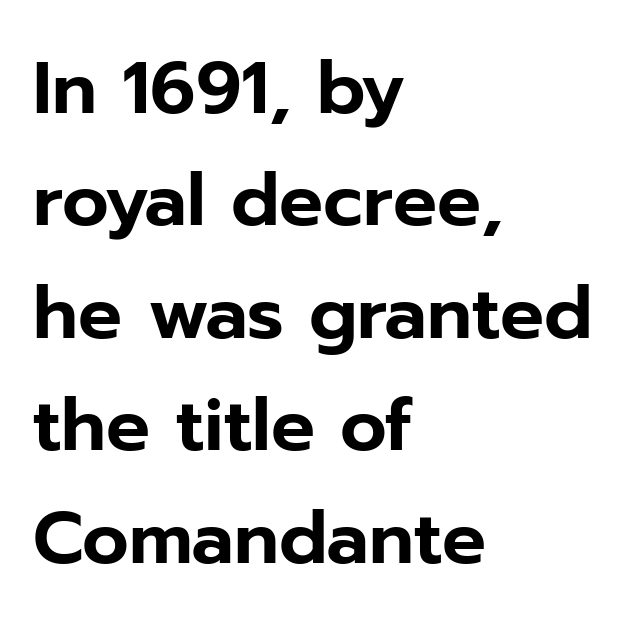
The foot of each line stays bare and open. The designer left line spacing at the default. The type family on display is of the sans-serif kind. The setting favours the left margin, as ordinary paragraphs usually do.
